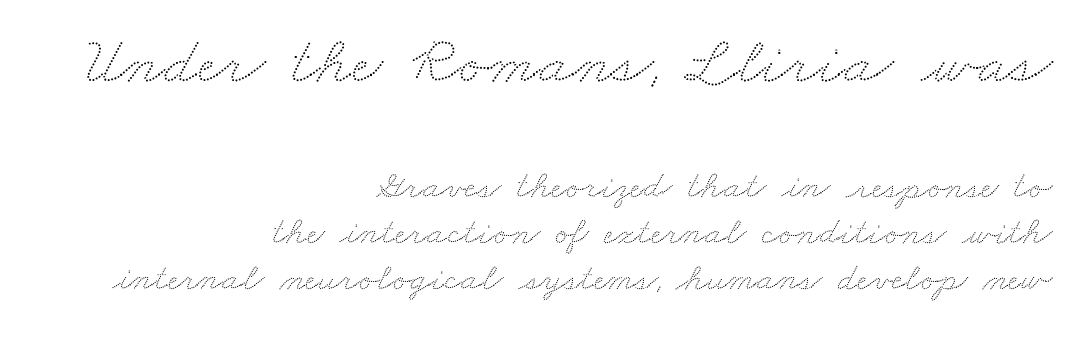
The image shows 68 px wide type; set right-aligned, line spacing 1.18x, normal letter spacing, not underlined; the first (top) block is 1.74x larger; low stroke contrast and a small x-height.
